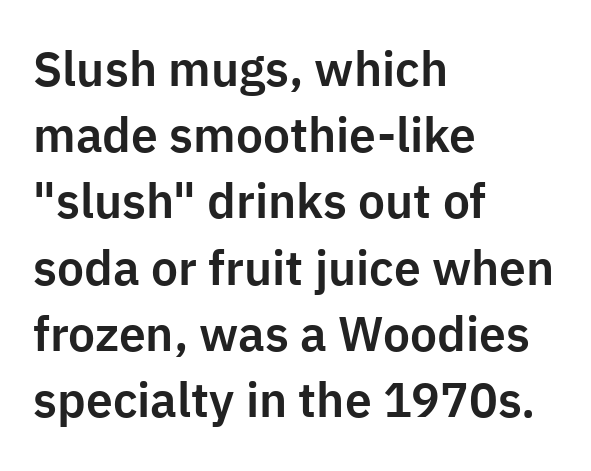
The rows are spaced the way most documents space them. Caption: multi-line text, flush left, ragged right. Is this a fixed-width face? No — the glyphs have proportional, varying widths. Tracking here is standard; glyphs follow each other at the usual distance.
